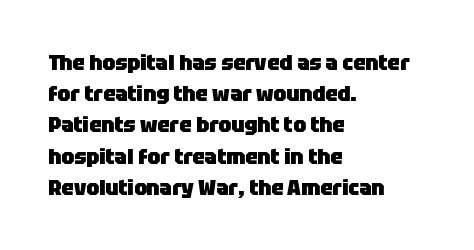
Q: Is the text bold? A: Yes.
Q: Is the text italic (slanted)? A: No, it is upright.
Q: Is the text underlined? A: No.
Q: How is the paragraph aligned? A: Left-aligned.
Q: Is the spacing between letters normal or unusually wide? A: Normal.
Q: Is the spacing between lines tight, normal or loose? A: Normal.
